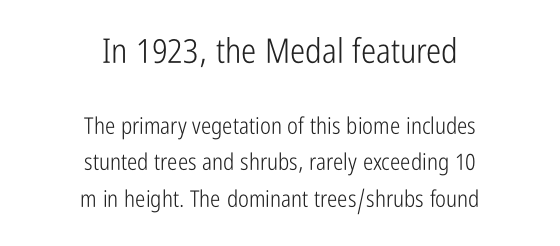
{"serif": "no", "italic": "no", "bold": "no", "weight": "light", "width": "condensed", "stroke_contrast": "low", "x_height": "medium", "monospaced": "no", "underline": "no", "align": "center", "line_spacing": "normal", "line_spacing_ratio": 1.6, "letter_spacing": "normal", "letter_spacing_em": 0.0, "larger_block": "first", "size_ratio": 1.48, "glyph_px": 34}
